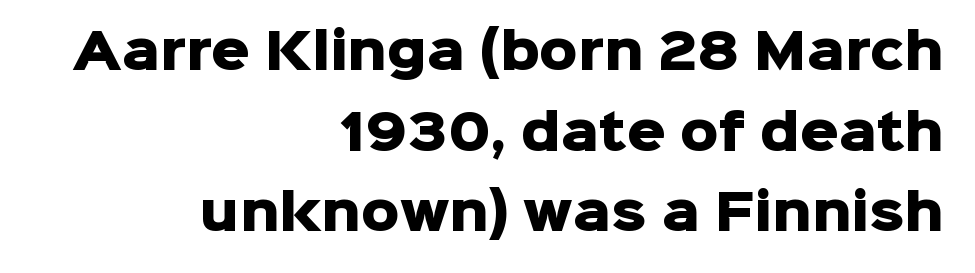
The image shows 48 px heavy sans-serif type, upright; set right-aligned, normal line spacing (1.68x), normal letter spacing, not underlined; low stroke contrast and a medium x-height.
